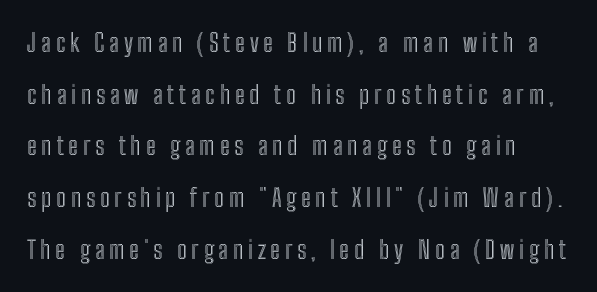
Q: Is the text italic (slanted)? A: No, it is upright.
Q: Is the text underlined? A: No.
Q: Is the spacing between lines tight, normal or loose? A: Loose.
